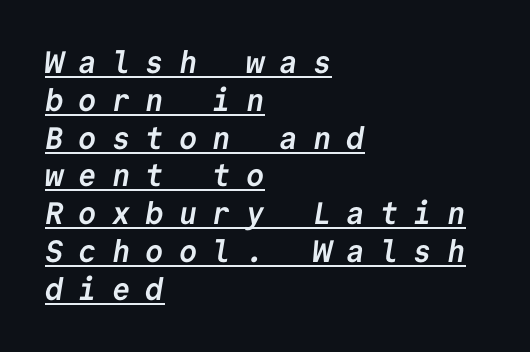
{"serif": "no", "bold": "yes", "weight": "semibold", "width": "normal", "stroke_contrast": "low", "x_height": "medium", "monospaced": "yes", "underline": "yes", "align": "left", "line_spacing_ratio": 1.22, "letter_spacing": "wide", "letter_spacing_em": 0.48, "glyph_px": 31}
